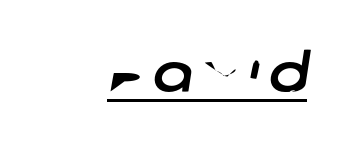
The image shows 53 px sans-serif type; set underlined; low stroke contrast and a large x-height.
